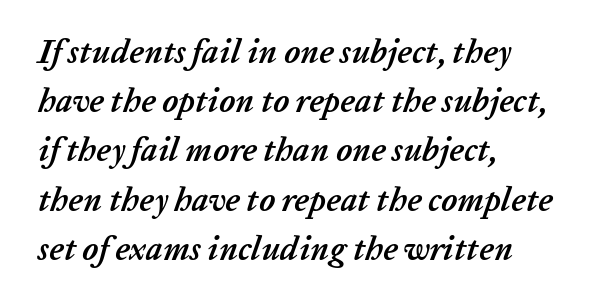
Q: Is the text bold? A: Yes.
Q: Is the text italic (slanted)? A: Yes, it leans right by about 20 degrees.
Q: Is the text underlined? A: No.
Q: How is the paragraph aligned? A: Left-aligned.
Q: Is the spacing between letters normal or unusually wide? A: Normal.
Q: Is the spacing between lines tight, normal or loose? A: Normal.
Q: Width (condensed, normal, or wide)? A: Normal.
Q: Stroke contrast? A: Low.
Q: x-height? A: Medium.
Q: Monospaced? A: No.
